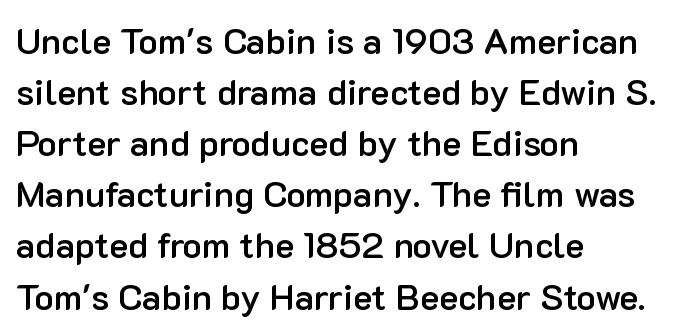
Look at the bottom of the vertical strokes: they stop flat, with no serifs. Look at the tracking — it's just the regular setting, nothing added. The specimen omits any rule beneath the text block's lines. This sample keeps an unexceptional amount of space between lines. The type sits square on the baseline with zero lean. The passage shown is typed in a proportional face where columns would drift.
